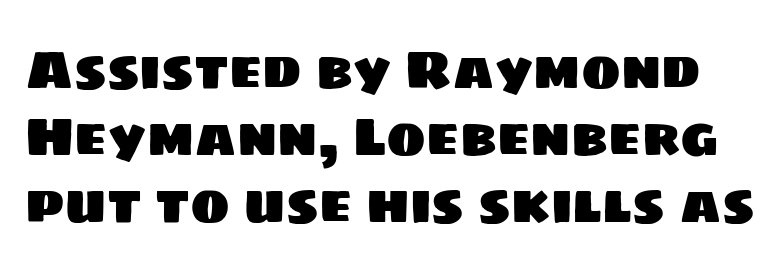
Words float on clear page, feet unadorned. These lines are composed in type without serifs. Is this a fixed-width face? No — the glyphs have proportional, varying widths. Interline gaps are of average width in this sample. Nothing unusual about the tracking: characters are spaced as the font intends.
